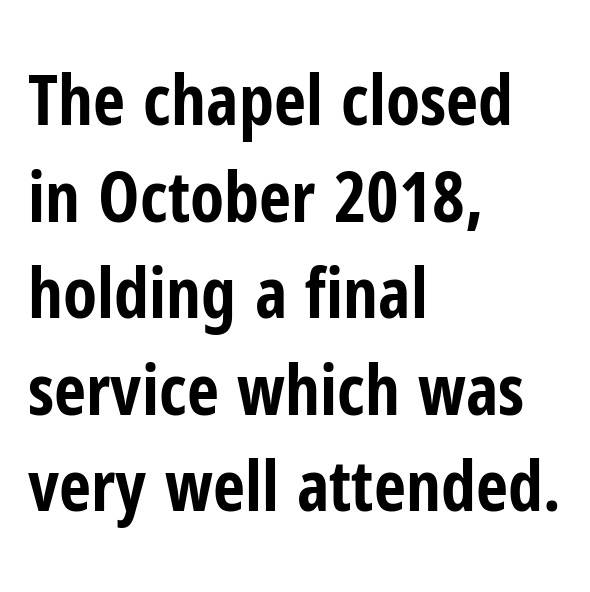
The image shows 70 px bold, condensed sans-serif type, upright; set left-aligned, normal line spacing (1.38x), normal letter spacing, not underlined; low stroke contrast and a medium x-height.
